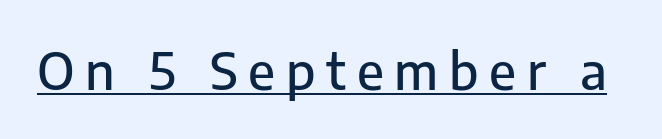
If you drew a line through each stem, it would be perfectly vertical. Character widths vary here, with narrow letters taking less room than wide ones. Unlike a traditional serif, this face leaves its strokes unadorned. This rendering features underlined lettering.
